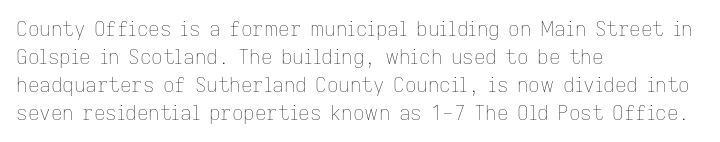
{"italic": "no", "bold": "no", "underline": "no", "align": "left", "line_spacing": "normal", "line_spacing_ratio": 1.4, "letter_spacing": "normal", "letter_spacing_em": 0.0, "glyph_px": 20}
